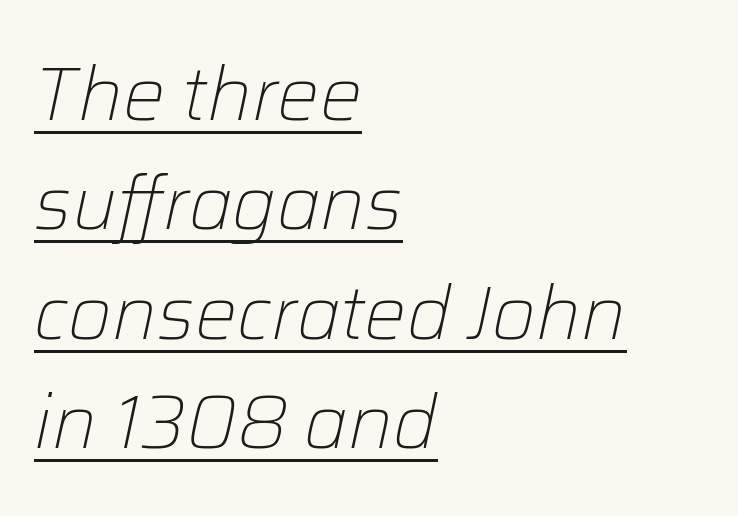
Q: Is the text bold? A: No.
Q: Is the text italic (slanted)? A: Yes, it leans right by about 12 degrees.
Q: Is the text underlined? A: Yes.
Q: How is the paragraph aligned? A: Left-aligned.
Q: Is the spacing between letters normal or unusually wide? A: Normal.
Q: Is the spacing between lines tight, normal or loose? A: Normal.
Q: Width (condensed, normal, or wide)? A: Normal.
Q: Stroke contrast? A: Low.
Q: x-height? A: Medium.
Q: Monospaced? A: No.
